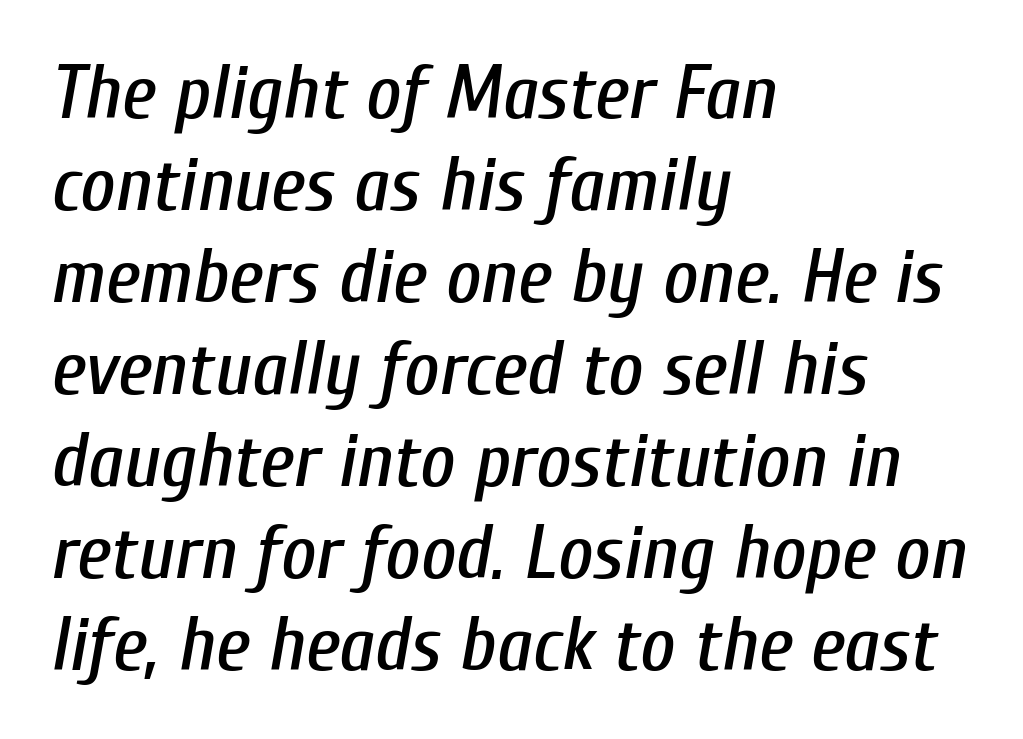
Characters are canted at an angle relative to the baseline's perpendicular. Tracking value appears to be zero — textbook default spacing. Does the copy run flush right? No — it runs flush left. The glyphs are unaccompanied by any horizontal stroke below them. Think of a printed novel: that variable character pitch is what you see here.
